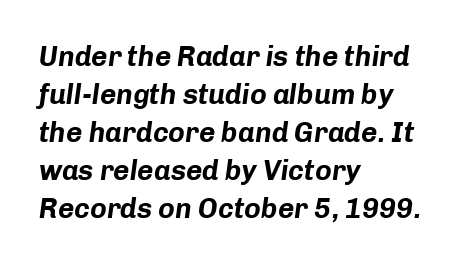
The image shows 28 px bold type, italic (leaning right); set left-aligned, normal line spacing (1.36x), normal letter spacing, not underlined; low stroke contrast and a medium x-height.
